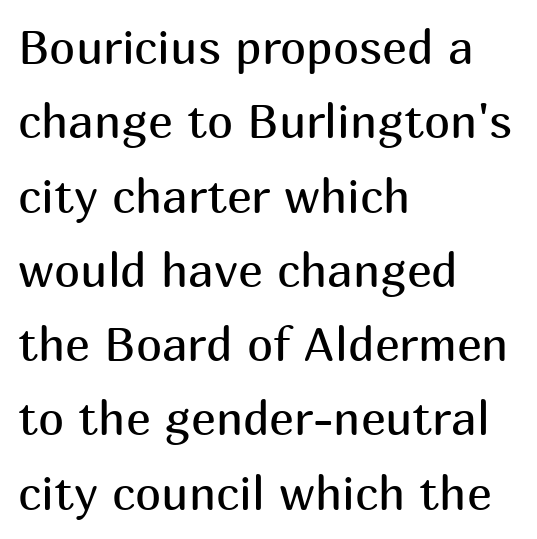
{"serif": "no", "italic": "no", "bold": "no", "weight": "regular", "width": "normal", "stroke_contrast": "medium", "x_height": "medium", "monospaced": "no", "underline": "no", "align": "left", "line_spacing": "normal", "line_spacing_ratio": 1.58, "letter_spacing": "normal", "letter_spacing_em": 0.0, "glyph_px": 47}
